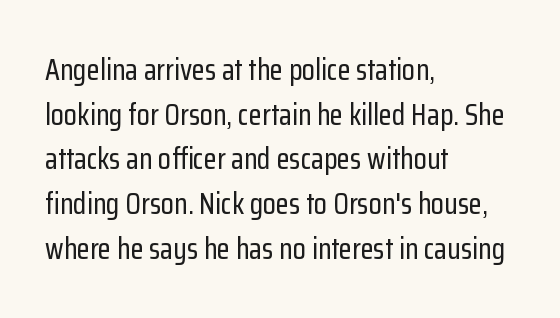
Which margin do the lines hug? The left one — the right edge is uneven. The foot of each line stays bare and open. How would I describe the line gaps? Plain and ordinary. Unlike a traditional serif, this face leaves its strokes unadorned. Spacing verdict: proportional, widths tailored to each character.
